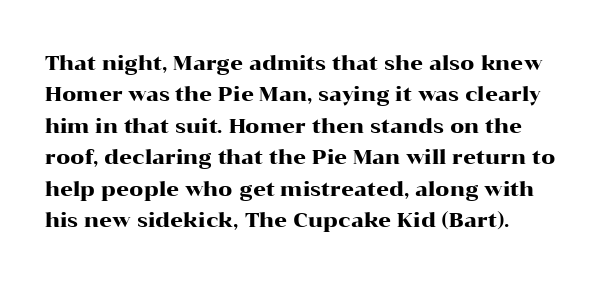
Q: Is the text italic (slanted)? A: No, it is upright.
Q: Is the text underlined? A: No.
Q: How is the paragraph aligned? A: Left-aligned.
Q: Is the spacing between letters normal or unusually wide? A: Normal.
Q: Is the spacing between lines tight, normal or loose? A: Normal.
